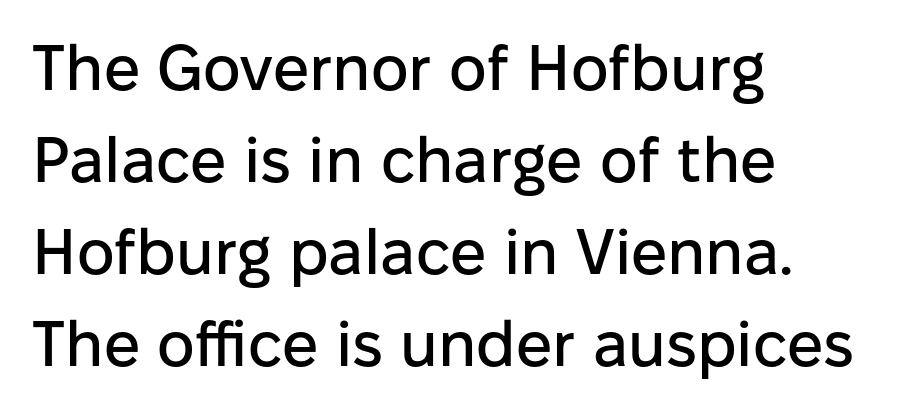
The image shows 64 px sans-serif type, upright; set left-aligned, normal line spacing (1.44x), normal letter spacing, not underlined; low stroke contrast and a medium x-height.
